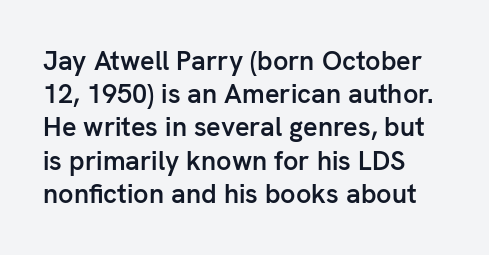
Short and long lines alike share a common starting point at left. The axis of the letterforms is exactly vertical. Plain, unruled lines of type. Caption: semibold face, moderately heavy strokes. How are the letters spaced? Ordinarily, with no added tracking.
